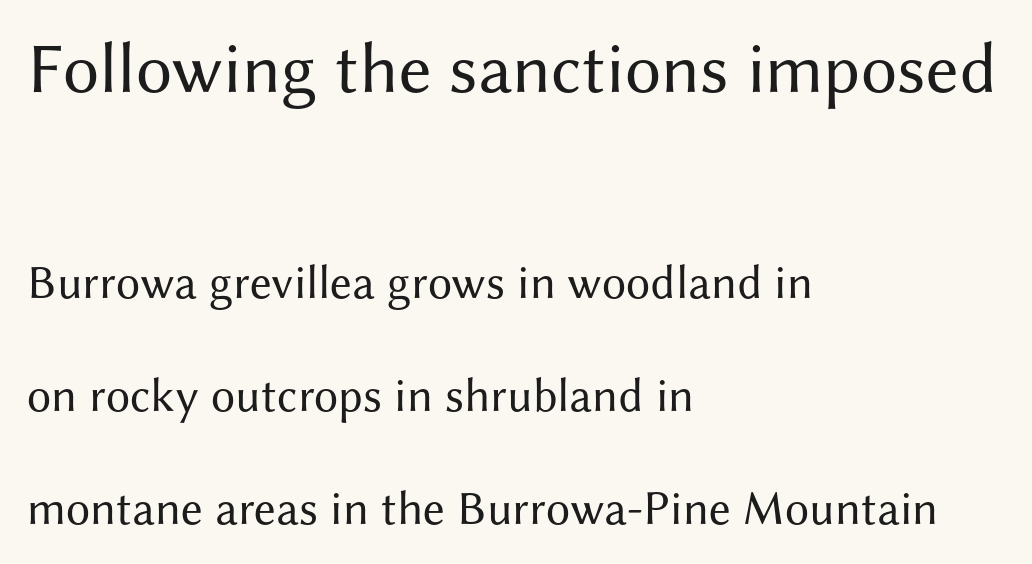
Q: Is the text bold? A: No.
Q: Is the text italic (slanted)? A: No, it is upright.
Q: Is the typeface a serif or a sans-serif typeface? A: Sans-serif.
Q: Is the text underlined? A: No.
Q: How is the paragraph aligned? A: Left-aligned.
Q: Is the spacing between letters normal or unusually wide? A: Normal.
Q: Is the spacing between lines tight, normal or loose? A: Loose.
Q: Which block of text is set in a larger size, the first (top) or the second (bottom)? A: The first (top) one.
Q: Width (condensed, normal, or wide)? A: Normal.
Q: Stroke contrast? A: Medium.
Q: x-height? A: Medium.
Q: Monospaced? A: No.
